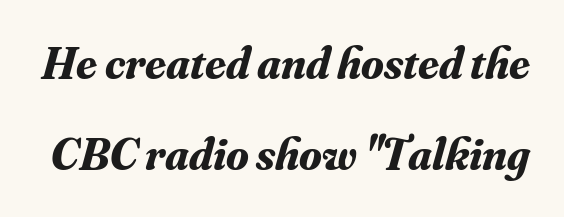
A bare baseline throughout the passage. Each letter's strokes conclude with small projecting serifs. Here the designer chose a conventional face with non-uniform glyph widths. Notice the wide empty band between every row — that's loose leading. The glyphs look as if they've been sheared to an angle. Between one letter and the next there's only the usual sliver of space.
